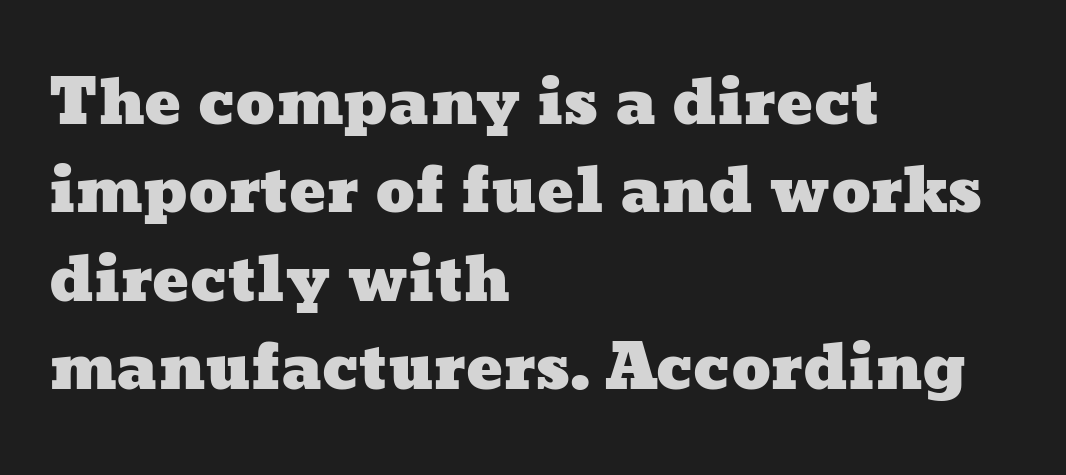
This rendering leaves character spacing at its baseline value. The rendering uses natural spacing where letterforms have individual widths. If you measured baseline to baseline, you'd find a middling distance. The space directly below the letters is spotless. Which margin do the lines hug? The left one — the right edge is uneven.
